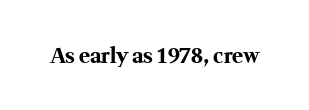
The letterforms sit shoulder to shoulder at normal distance. These lines were composed using upright roman letters. Check the space under the baseline: it is left empty. The sample has been set heavy, in full bold.
